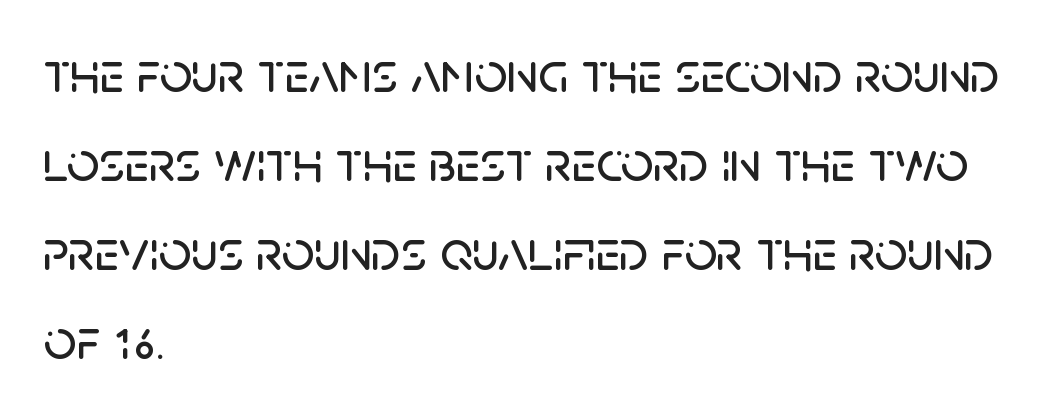
The image shows 57 px sans-serif type, upright; set left-aligned, normal line spacing (1.56x), normal letter spacing, not underlined; low stroke contrast and a large x-height.
